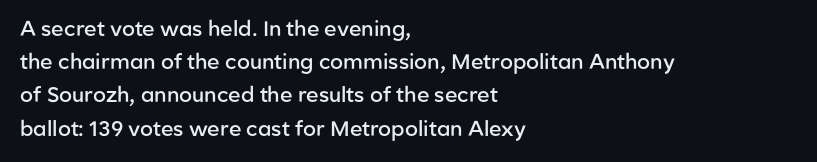
The image shows 21 px text type, upright; set left-aligned, normal line spacing (1.58x), normal letter spacing, not underlined.
